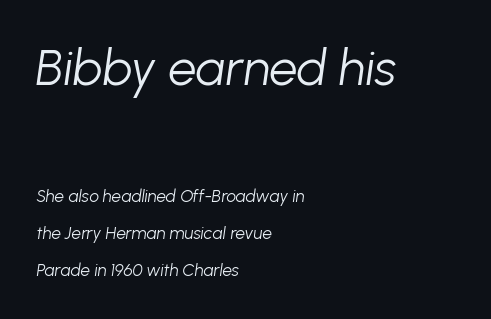
{"italic": "yes", "lean": "right", "slant_degrees": 8, "bold": "no", "weight": "light", "width": "normal", "stroke_contrast": "low", "x_height": "medium", "monospaced": "no", "underline": "no", "align": "left", "line_spacing": "loose", "line_spacing_ratio": 2.17, "letter_spacing": "normal", "letter_spacing_em": 0.0, "larger_block": "first", "size_ratio": 2.94, "glyph_px": 50}
